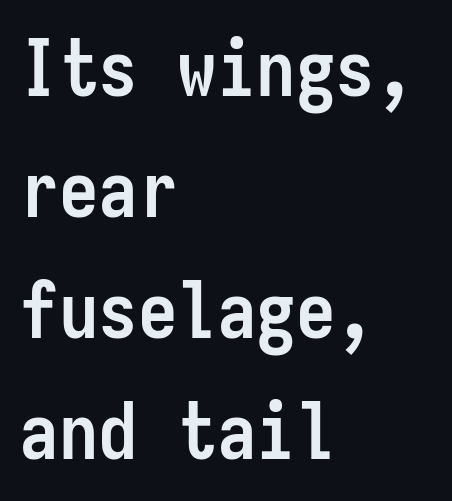
The image shows 79 px semibold, condensed sans-serif type, upright, monospaced; set left-aligned, normal line spacing (1.53x), normal letter spacing, not underlined; low stroke contrast and a medium x-height.
